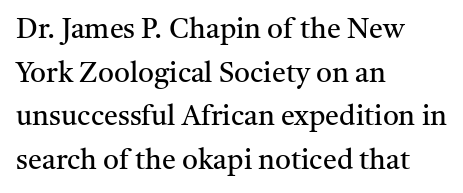
The image shows 28 px regular-weight serif type, upright; set left-aligned, normal line spacing (1.56x), normal letter spacing, not underlined; medium stroke contrast and a medium x-height.
